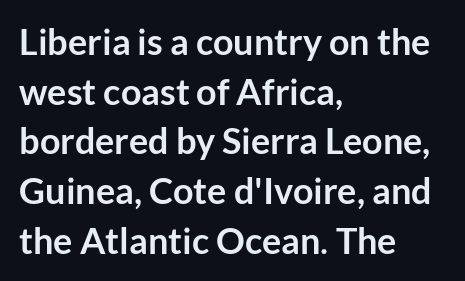
{"serif": "no", "italic": "no", "bold": "yes", "weight": "semibold", "width": "normal", "stroke_contrast": "low", "x_height": "medium", "monospaced": "no", "underline": "no", "align": "left", "line_spacing": "normal", "line_spacing_ratio": 1.38, "letter_spacing": "normal", "letter_spacing_em": 0.0, "glyph_px": 36}
